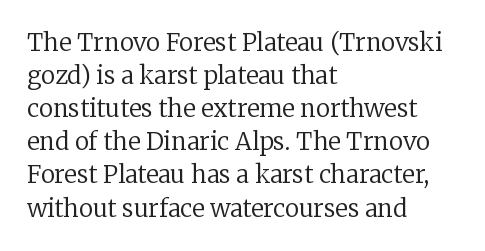
The image shows 24 px text type, upright; set left-aligned, normal line spacing (1.38x), normal letter spacing, not underlined.
